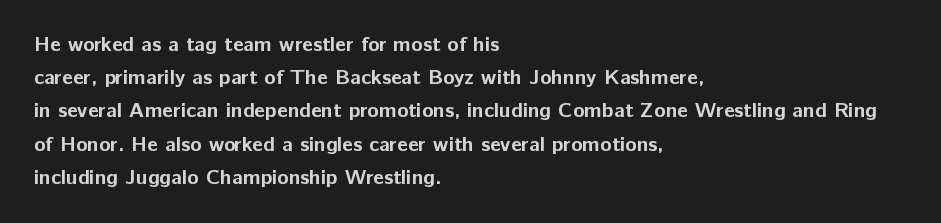
The font is running at its bold setting. Letters rest on an invisible, unmarked baseline. Students, note that the glyphs here touch the page at normal intervals. The rendering anchors every line to the left-hand side.
